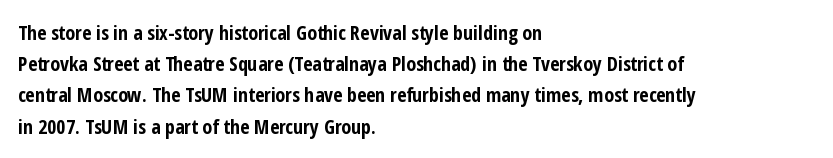
The image shows 20 px bold type, upright; set left-aligned, normal line spacing (1.56x), normal letter spacing, not underlined.
